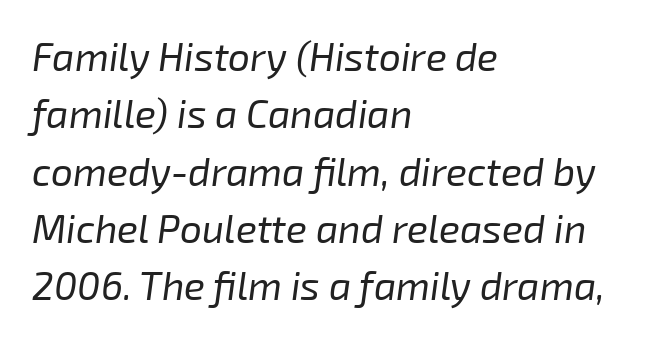
You could not count columns in this text — the font is proportionally spaced. Quick note: underline off. Students, note that the glyphs here touch the page at normal intervals. Style check: oblique. Line spacing here is normal.
